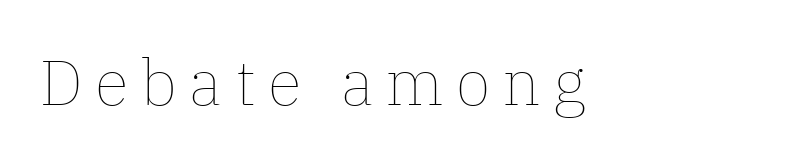
Q: Is the text bold? A: No.
Q: Is the text italic (slanted)? A: No, it is upright.
Q: Is the text underlined? A: No.
Q: How is the paragraph aligned? A: Left-aligned.
Q: Is the spacing between letters normal or unusually wide? A: Unusually wide.
Q: Width (condensed, normal, or wide)? A: Normal.
Q: Stroke contrast? A: Low.
Q: x-height? A: Medium.
Q: Monospaced? A: No.
